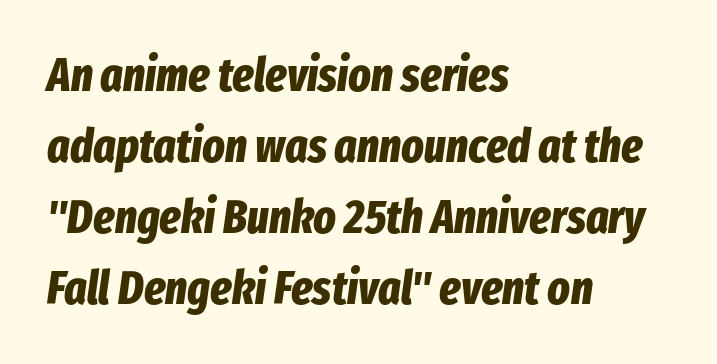
The image shows 47 px bold, condensed type, italic (leaning right); set left-aligned, normal line spacing (1.51x), normal letter spacing, not underlined; low stroke contrast and a medium x-height.
